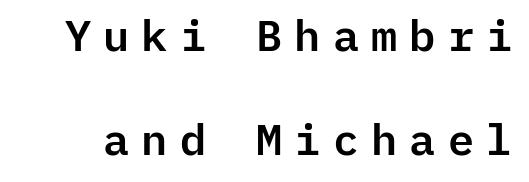
{"serif": "no", "italic": "no", "width": "normal", "stroke_contrast": "low", "x_height": "medium", "monospaced": "yes", "underline": "no", "line_spacing": "loose", "line_spacing_ratio": 2.37, "letter_spacing": "wide", "letter_spacing_em": 0.23, "glyph_px": 44}
